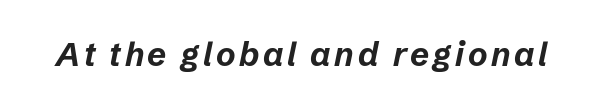
{"italic": "yes", "lean": "right", "slant_degrees": 12, "bold": "yes", "weight": "bold", "width": "normal", "stroke_contrast": "low", "x_height": "medium", "monospaced": "no", "underline": "no", "glyph_px": 33}
